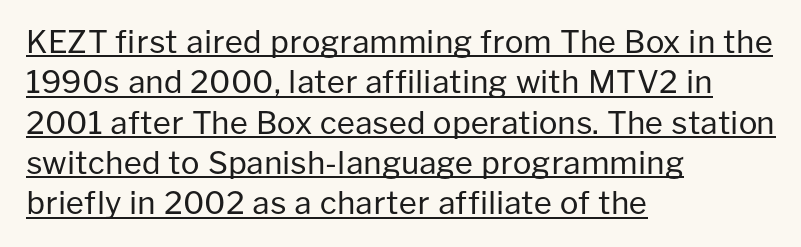
{"serif": "no", "italic": "no", "bold": "no", "weight": "regular", "width": "normal", "stroke_contrast": "low", "x_height": "medium", "monospaced": "no", "underline": "yes", "align": "left", "line_spacing": "normal", "line_spacing_ratio": 1.3, "letter_spacing": "normal", "letter_spacing_em": 0.0, "glyph_px": 31}
